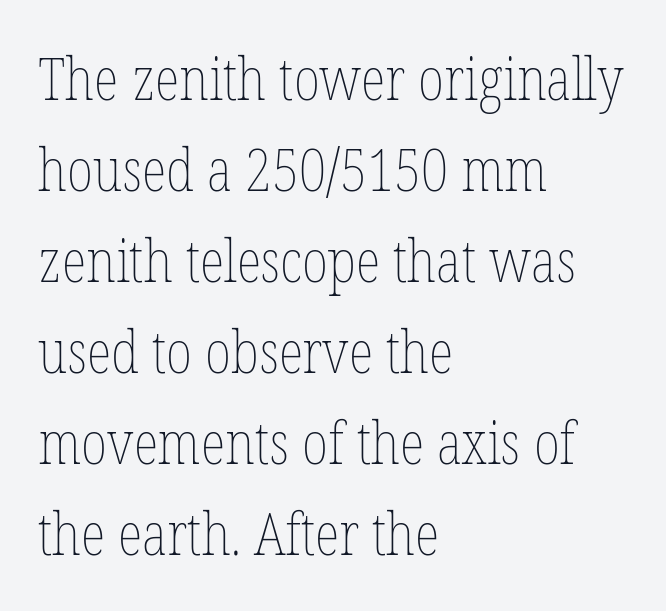
The face used here is proportionally spaced, like ordinary book or web type. Is the letter spacing exaggerated? No — it looks like the ordinary default. Rule under the text: the space is simply empty. Weight: in the light-to-regular range. The leading is moderate, giving the passage an even texture.
